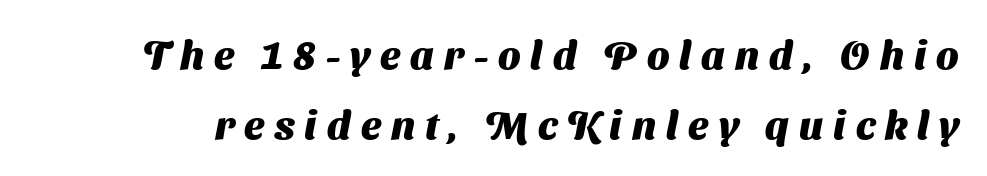
The image shows 40 px heavy sans-serif type; set line spacing 1.76x, unusually wide letter spacing (+0.25 em), not underlined; medium stroke contrast and a medium x-height.
